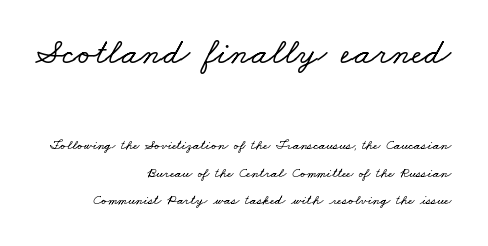
All the whitespace from short lines collects on the left. Clear beneath every line of the passage. The emphasis by scale lands on block number one, above. Successive baselines arrive slowly, with a big drop between each.
